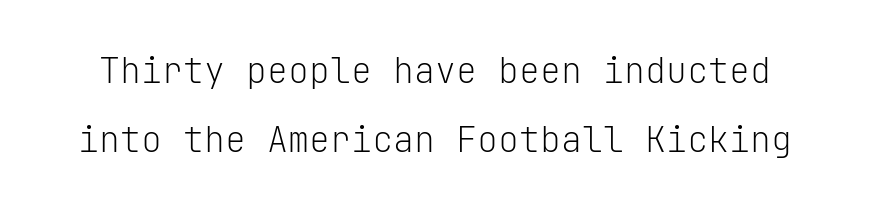
This rendering features lettering with no underline. Fixed-width glyphs throughout — classic coding-font behaviour. The typesetting does not lean heavy: it is not bold. You can tell from the bare stems that sans-serif type was used. Compared with typical body copy, the letter spacing here is the same.
